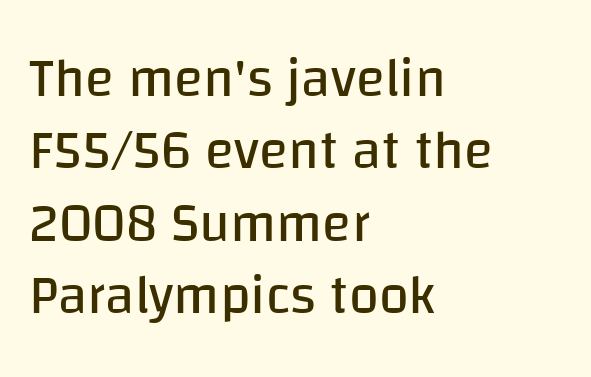
{"serif": "no", "italic": "no", "bold": "no", "weight": "regular", "width": "normal", "stroke_contrast": "low", "x_height": "large", "monospaced": "no", "underline": "no", "align": "left", "line_spacing": "normal", "line_spacing_ratio": 1.34, "letter_spacing": "normal", "letter_spacing_em": 0.0, "glyph_px": 54}
